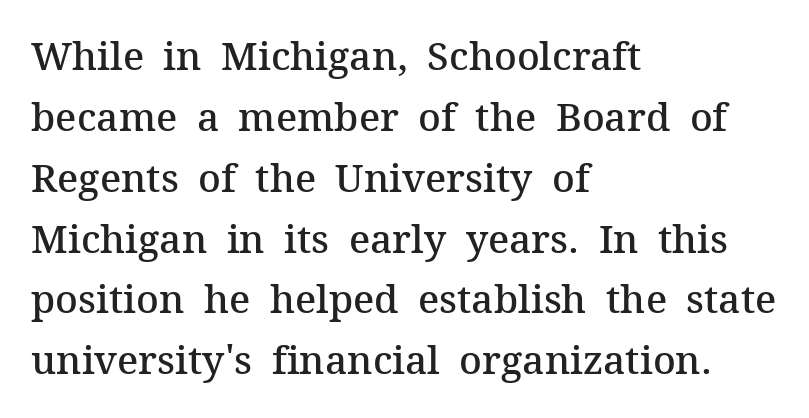
Descenders are the only things crossing below the line. Vertical strokes here are truly vertical. The letters are semibold — heavier than regular but short of a full bold. This sample uses plain, unmodified letter spacing. The rendering uses natural spacing where letterforms have individual widths.
